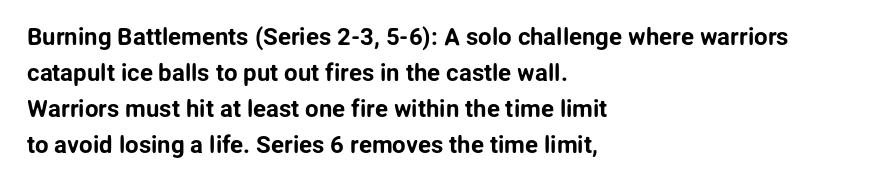
The image shows 24 px text type, upright; set left-aligned, normal line spacing (1.5x), normal letter spacing, not underlined.
